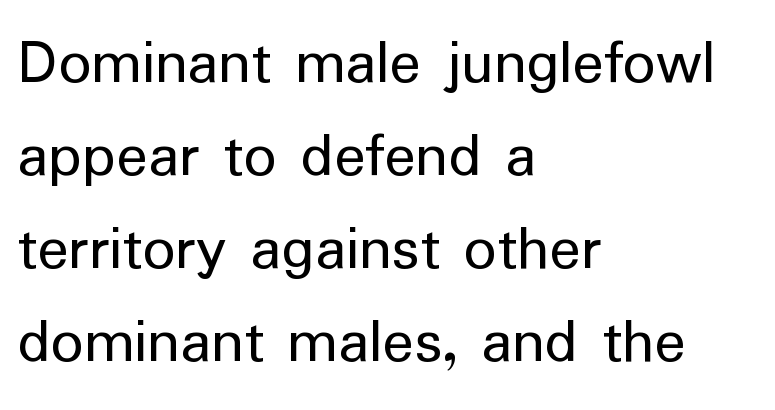
{"serif": "no", "italic": "no", "bold": "no", "weight": "regular", "width": "normal", "stroke_contrast": "low", "x_height": "medium", "monospaced": "no", "underline": "no", "align": "left", "line_spacing": "normal", "line_spacing_ratio": 1.43, "letter_spacing": "normal", "letter_spacing_em": 0.0, "glyph_px": 65}
